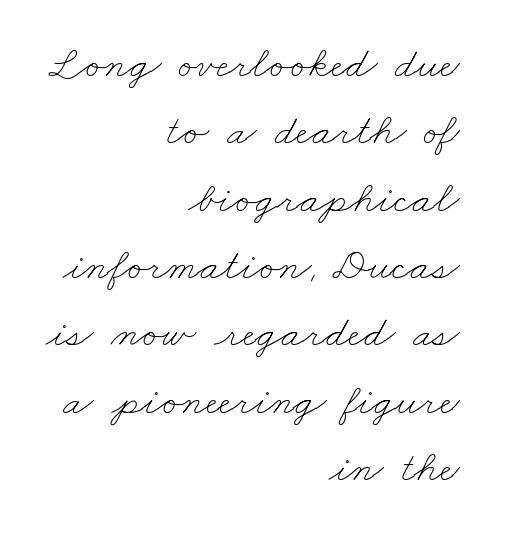
Tracking here is standard; glyphs follow each other at the usual distance. These lines stack with their right ends in a neat column. A typesetter would call this proportional, since set widths differ per character. The strokes carry an ordinary text weight at most. Descenders are the only things crossing below the line.
